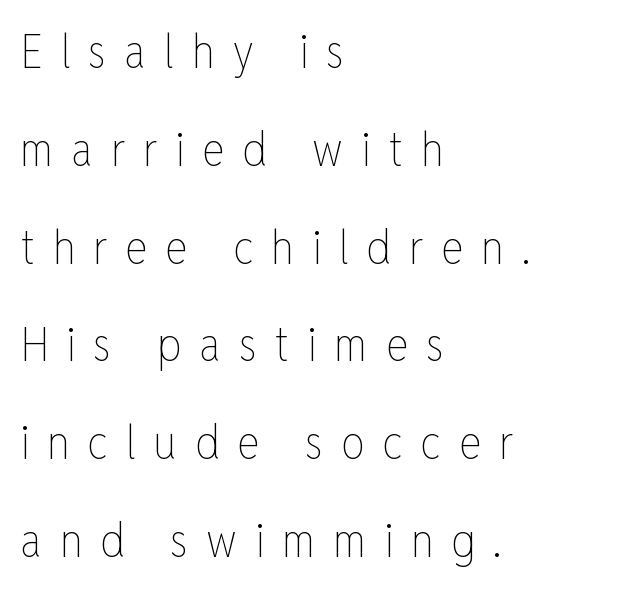
Q: Is the text bold? A: No.
Q: Is the text italic (slanted)? A: No, it is upright.
Q: Is the text underlined? A: No.
Q: How is the paragraph aligned? A: Left-aligned.
Q: Is the spacing between letters normal or unusually wide? A: Unusually wide.
Q: Is the spacing between lines tight, normal or loose? A: Loose.
Q: Width (condensed, normal, or wide)? A: Condensed.
Q: Stroke contrast? A: Low.
Q: x-height? A: Medium.
Q: Monospaced? A: No.
